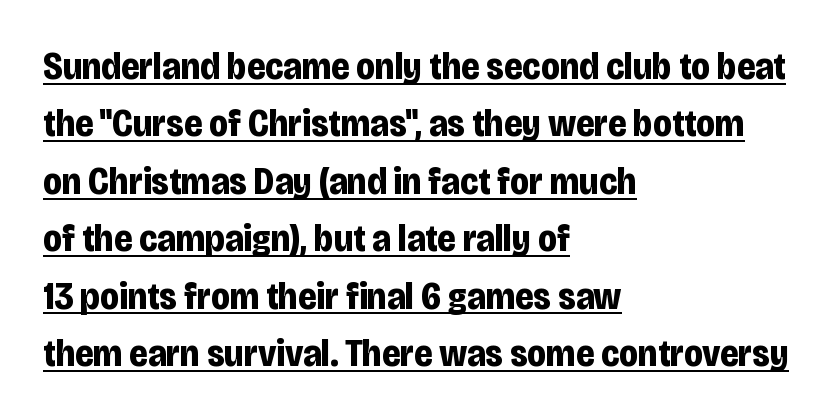
{"serif": "no", "italic": "no", "bold": "yes", "weight": "bold", "width": "condensed", "stroke_contrast": "low", "x_height": "large", "monospaced": "no", "underline": "yes", "align": "left", "line_spacing": "normal", "line_spacing_ratio": 1.51, "letter_spacing": "normal", "letter_spacing_em": 0.0, "glyph_px": 38}
